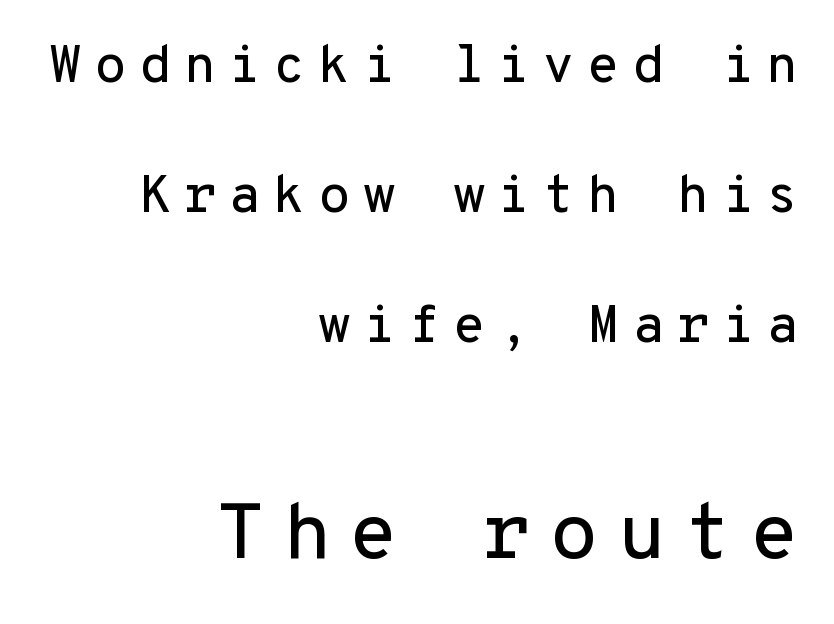
Type without underlining. If you measured baseline to baseline, you'd find a long distance. You could count columns in this text — the font is strictly monospaced. Caption: multi-line text, flush right, ragged left. The typography opts for an upright posture over an oblique one. In terms of letterform style, serifs are entirely absent.
